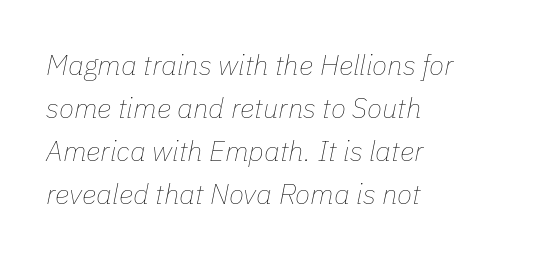
The image shows 28 px thin type, italic (leaning right); set left-aligned, normal line spacing (1.54x), normal letter spacing, not underlined; low stroke contrast and a medium x-height.
